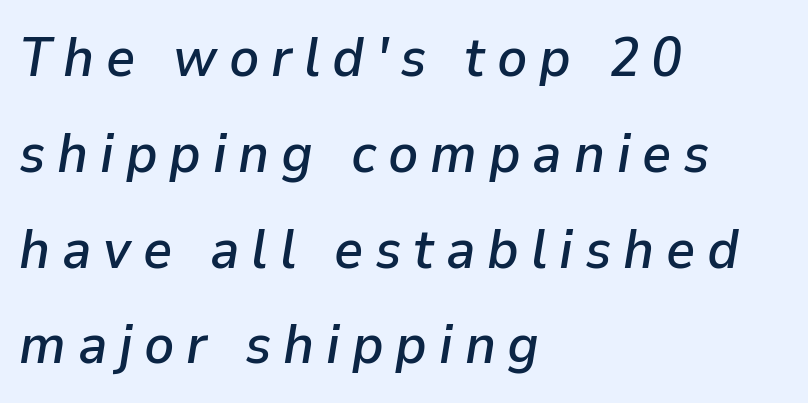
The glyphs look as if they've been sheared to an angle. Each line starts at the same left margin while the right side varies. Think of a printed novel: that variable character pitch is what you see here. The tracking jumps out immediately: characters are airy and widely separated. Unmarked baselines from the first word to the last.
